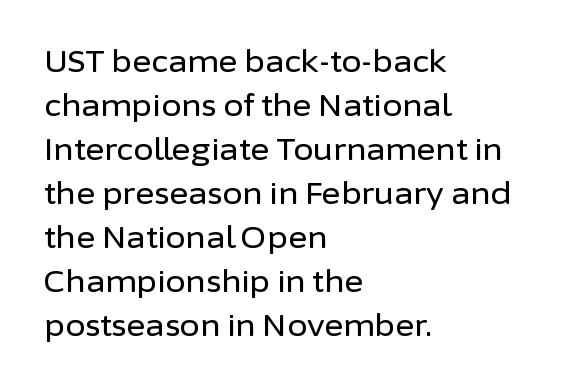
Q: Is the text italic (slanted)? A: No, it is upright.
Q: Is the typeface a serif or a sans-serif typeface? A: Sans-serif.
Q: Is the text underlined? A: No.
Q: How is the paragraph aligned? A: Left-aligned.
Q: Is the spacing between letters normal or unusually wide? A: Normal.
Q: Is the spacing between lines tight, normal or loose? A: Normal.
Q: Width (condensed, normal, or wide)? A: Normal.
Q: Stroke contrast? A: Low.
Q: x-height? A: Medium.
Q: Monospaced? A: No.
